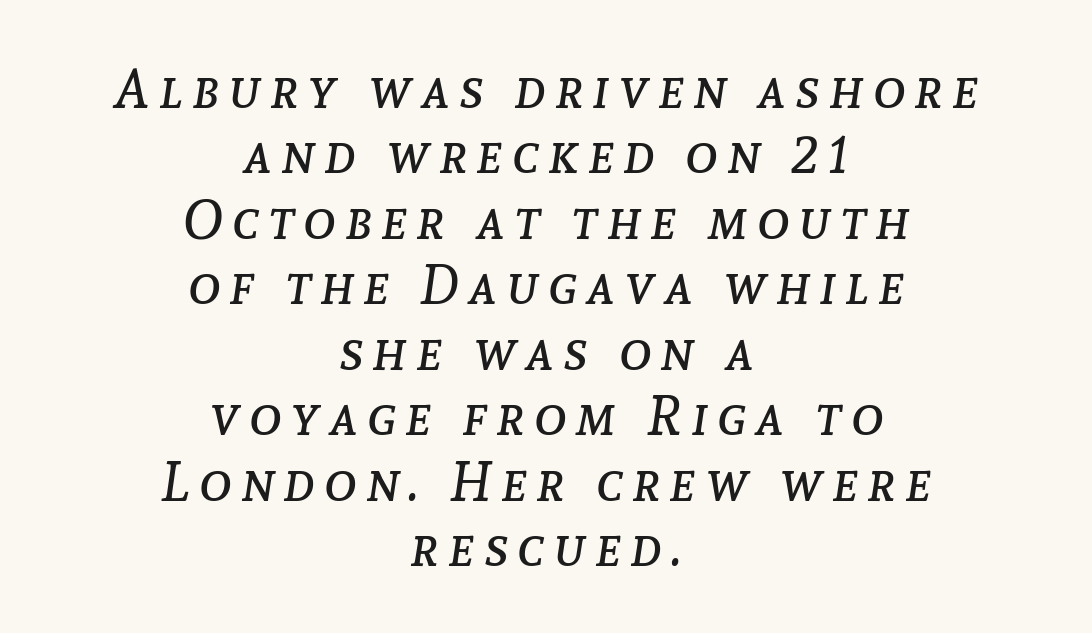
{"italic": "yes", "lean": "right", "slant_degrees": 8, "bold": "no", "weight": "regular", "width": "normal", "stroke_contrast": "low", "x_height": "medium", "monospaced": "no", "underline": "no", "align": "center", "line_spacing_ratio": 1.19, "glyph_px": 55}
